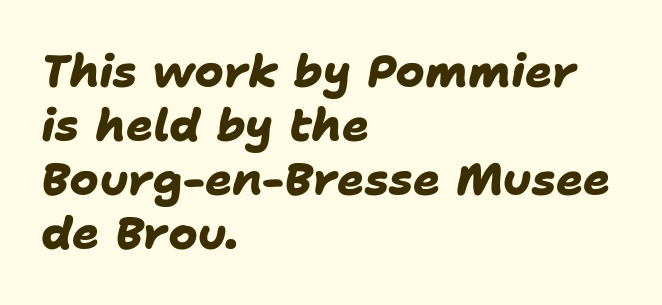
Q: Is the text bold? A: Yes.
Q: Is the typeface a serif or a sans-serif typeface? A: Sans-serif.
Q: Is the text underlined? A: No.
Q: How is the paragraph aligned? A: Left-aligned.
Q: Is the spacing between letters normal or unusually wide? A: Normal.
Q: Width (condensed, normal, or wide)? A: Normal.
Q: Stroke contrast? A: Low.
Q: x-height? A: Medium.
Q: Monospaced? A: No.
